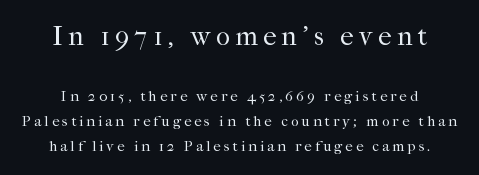
These two chunks differ in scale, with the top chunk taking the larger measure. Each row of text sits above clean, open space. Is there much room between lines? A standard amount, neither cramped nor airy. Here the glyphs are tracked loosely, breaking word shapes into spaced letters.
